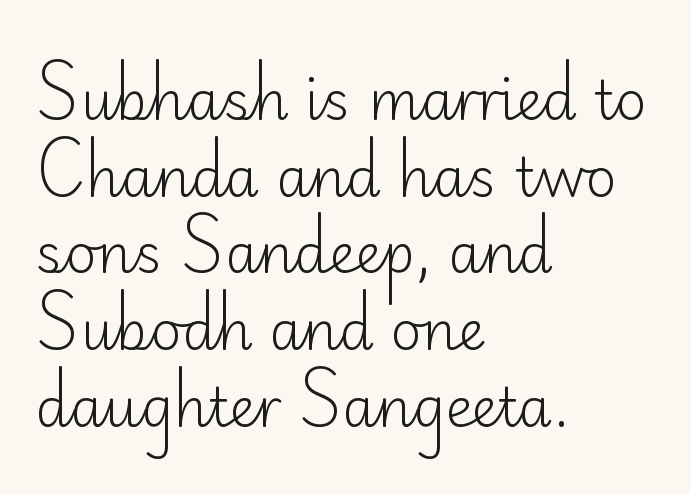
{"serif": "no", "italic": "no", "bold": "no", "weight": "light", "width": "normal", "stroke_contrast": "low", "x_height": "small", "monospaced": "no", "underline": "no", "align": "left", "line_spacing": "normal", "line_spacing_ratio": 1.42, "letter_spacing": "normal", "letter_spacing_em": 0.0, "glyph_px": 54}
